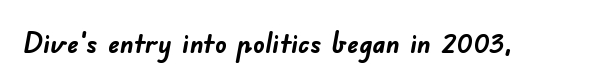
The image shows 29 px semibold sans-serif type; set normal letter spacing, not underlined; low stroke contrast and a small x-height.
